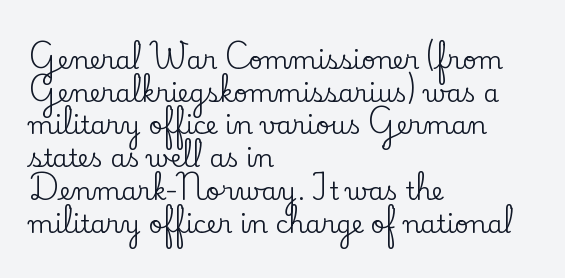
The tracking reads as untouched default to a designer's eye. Has an underline been added? It has not. Where is the straight margin? On the left. A typesetter would call this leading conventional body-copy spacing.
